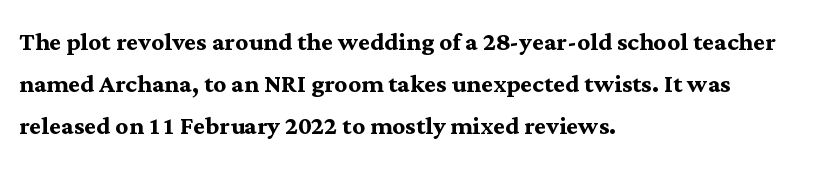
Q: Is the text bold? A: Yes.
Q: Is the text italic (slanted)? A: No, it is upright.
Q: Is the typeface a serif or a sans-serif typeface? A: Serif.
Q: Is the text underlined? A: No.
Q: How is the paragraph aligned? A: Left-aligned.
Q: Is the spacing between letters normal or unusually wide? A: Normal.
Q: Is the spacing between lines tight, normal or loose? A: Normal.
Q: Width (condensed, normal, or wide)? A: Normal.
Q: Stroke contrast? A: Medium.
Q: x-height? A: Medium.
Q: Monospaced? A: No.
